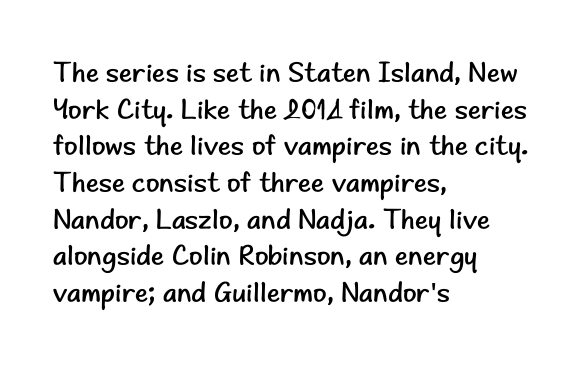
The passage is arranged the way most books set body copy — flush left. Each new line begins a customary step beneath the previous one. It's the straight-up-and-down kind of type. These lines keep a tight, regular rhythm from letter to letter. Weight class: somewhere from thin through regular.
